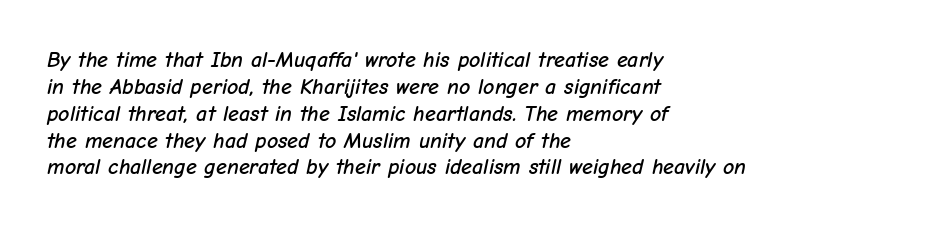
Q: Is the text italic (slanted)? A: Yes, it leans right by about 12 degrees.
Q: Is the text underlined? A: No.
Q: How is the paragraph aligned? A: Left-aligned.
Q: Is the spacing between letters normal or unusually wide? A: Normal.
